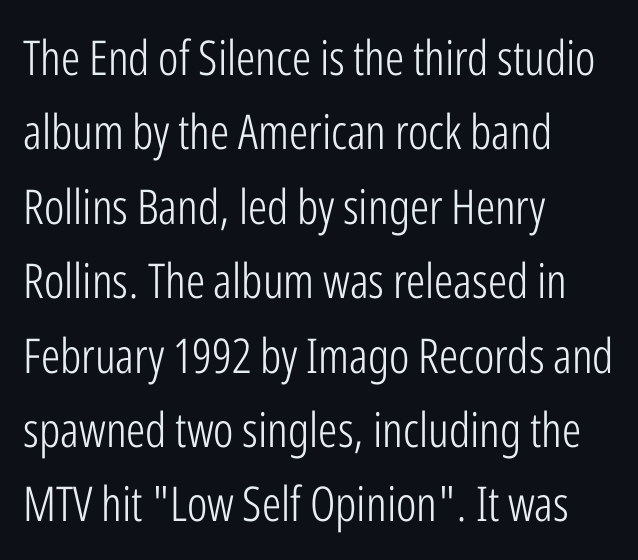
Q: Is the text bold? A: No.
Q: Is the text italic (slanted)? A: No, it is upright.
Q: Is the typeface a serif or a sans-serif typeface? A: Sans-serif.
Q: Is the text underlined? A: No.
Q: How is the paragraph aligned? A: Left-aligned.
Q: Is the spacing between letters normal or unusually wide? A: Normal.
Q: Is the spacing between lines tight, normal or loose? A: Normal.
Q: Width (condensed, normal, or wide)? A: Condensed.
Q: Stroke contrast? A: Low.
Q: x-height? A: Medium.
Q: Monospaced? A: No.
